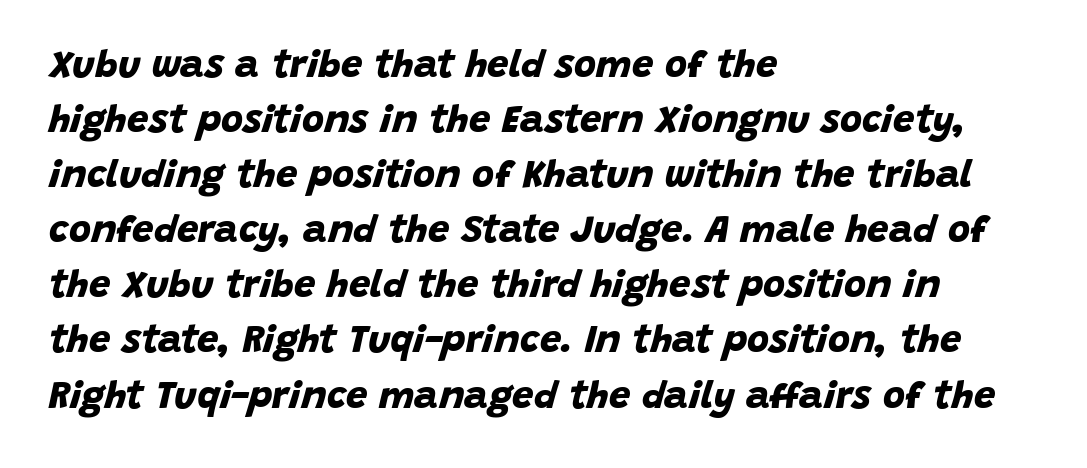
Q: Is the text bold? A: Yes.
Q: Is the typeface a serif or a sans-serif typeface? A: Sans-serif.
Q: Is the text underlined? A: No.
Q: How is the paragraph aligned? A: Left-aligned.
Q: Is the spacing between letters normal or unusually wide? A: Normal.
Q: Is the spacing between lines tight, normal or loose? A: Normal.
Q: Width (condensed, normal, or wide)? A: Normal.
Q: Stroke contrast? A: Low.
Q: x-height? A: Large.
Q: Monospaced? A: No.
